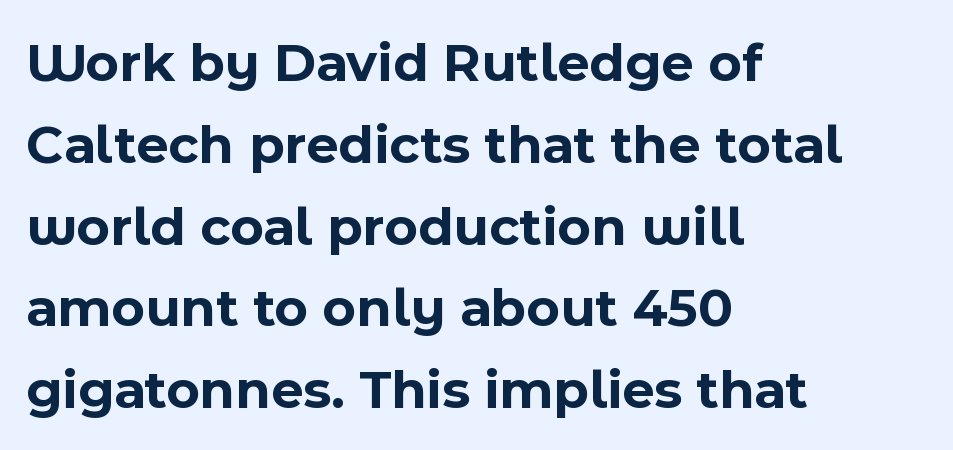
Q: Is the text bold? A: Yes.
Q: Is the text italic (slanted)? A: No, it is upright.
Q: Is the typeface a serif or a sans-serif typeface? A: Sans-serif.
Q: Is the text underlined? A: No.
Q: How is the paragraph aligned? A: Left-aligned.
Q: Is the spacing between letters normal or unusually wide? A: Normal.
Q: Is the spacing between lines tight, normal or loose? A: Normal.
Q: Width (condensed, normal, or wide)? A: Normal.
Q: x-height? A: Medium.
Q: Monospaced? A: No.
